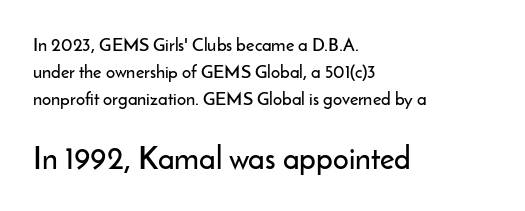
Regular leading. Plain, unruled lines of type. The ragged edge is on the right, which tells us the setting is flush left. Here the designer chose a conventional face with non-uniform glyph widths.
